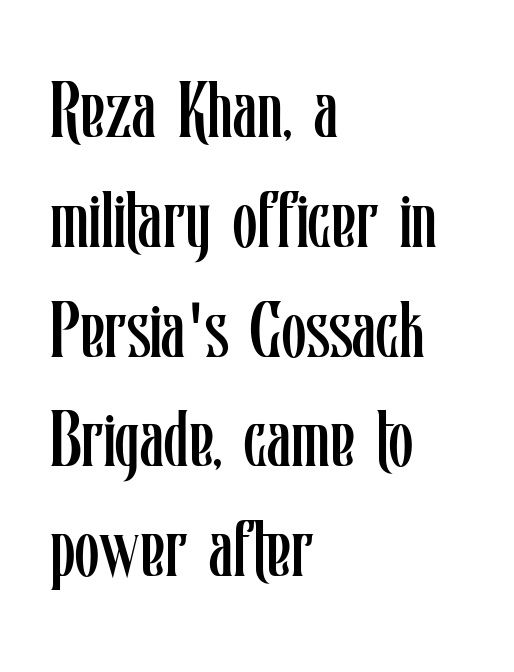
The image shows 79 px regular-weight, condensed type, upright; set left-aligned, normal line spacing (1.39x), normal letter spacing, not underlined; low stroke contrast and a medium x-height.
